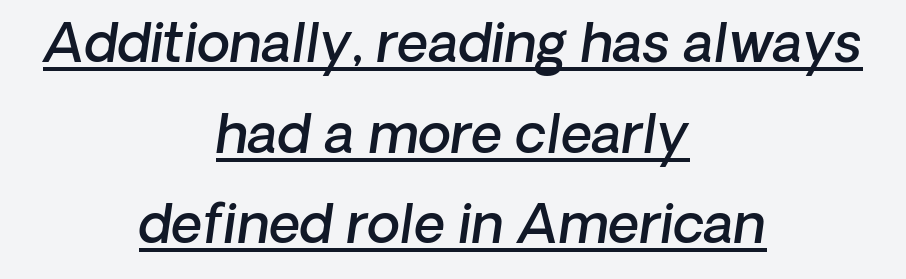
Q: Is the text bold? A: Semi-bold.
Q: Is the typeface a serif or a sans-serif typeface? A: Sans-serif.
Q: Is the text underlined? A: Yes.
Q: How is the paragraph aligned? A: Centered.
Q: Is the spacing between letters normal or unusually wide? A: Normal.
Q: Is the spacing between lines tight, normal or loose? A: Normal.
Q: Width (condensed, normal, or wide)? A: Normal.
Q: Stroke contrast? A: Low.
Q: x-height? A: Medium.
Q: Monospaced? A: No.
